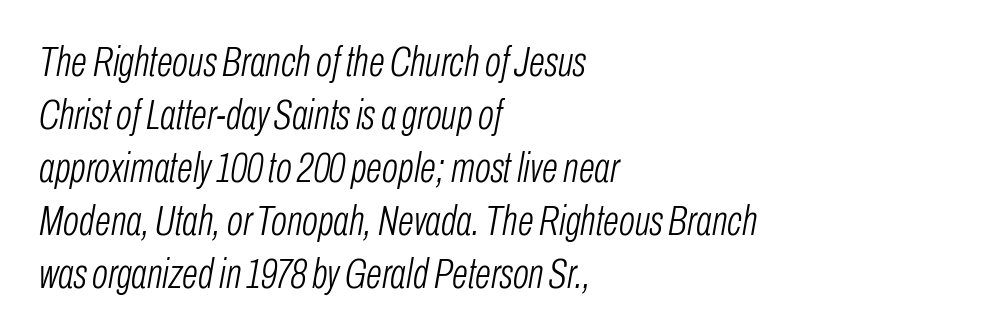
The image shows 42 px light, condensed type, italic (leaning right); set left-aligned, normal line spacing (1.26x), normal letter spacing, not underlined; low stroke contrast and a medium x-height.
